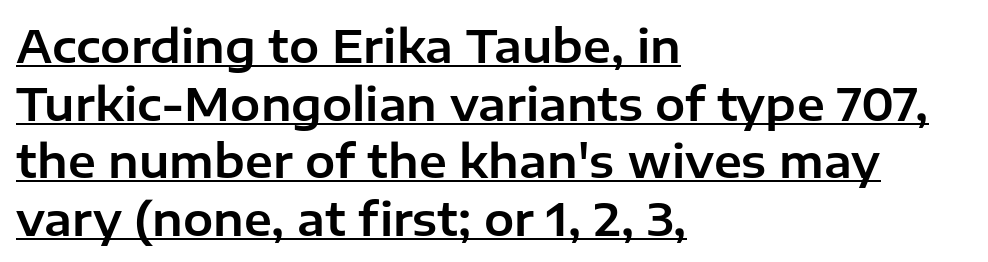
The space between consecutive lines is moderate. Here the designer chose a conventional face with non-uniform glyph widths. Serifs: no, the terminals of the letterforms are clean. Compared with a centered layout, this one pins lines to the left instead. A continuous stroke trails under the words, as in a hyperlink. Tracking here is standard; glyphs follow each other at the usual distance.
